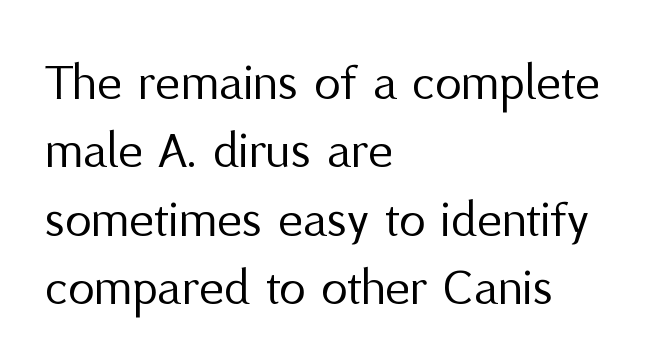
Character widths vary here, with narrow letters taking less room than wide ones. Vertically, the passage feels balanced, rows spaced as you'd expect. The letters stand upright; this is a roman face. The string is rendered with underlining switched off. Summary of weight: not heavy and not bold.
